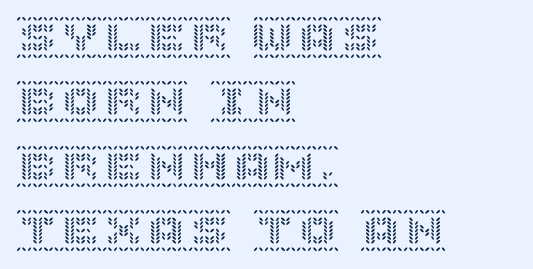
The image shows 43 px text type, upright; set left-aligned, normal line spacing (1.5x), normal letter spacing, not underlined; a large x-height.
